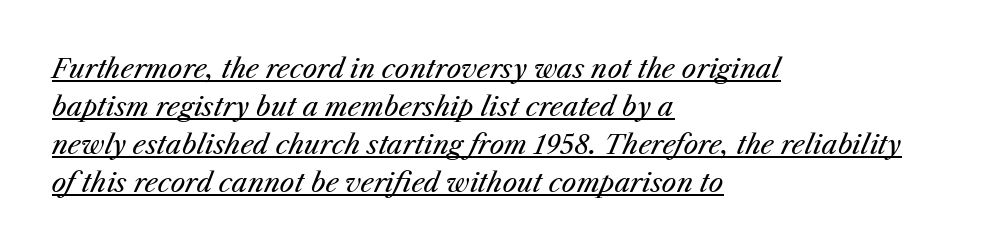
The image shows 26 px text type, italic (leaning right); set left-aligned, normal line spacing (1.46x), normal letter spacing, underlined.
